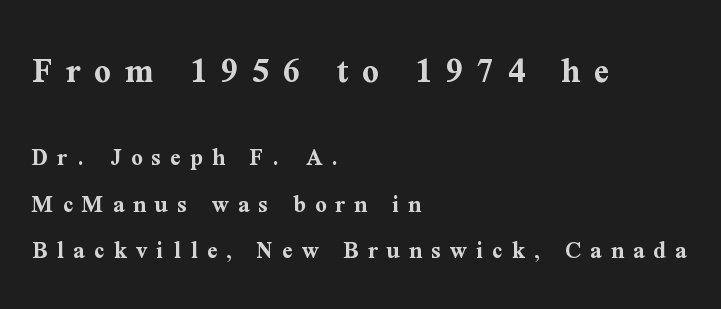
Do the letters lean? They stand straight. These lines are rendered in a variable-pitch font. The strokes are fattened all the way to bold. Here the glyphs are tracked loosely, breaking word shapes into spaced letters. A student would call this left alignment; a typographer would say flush left, rag right. In this sample the first text group is rendered at the bigger scale.
